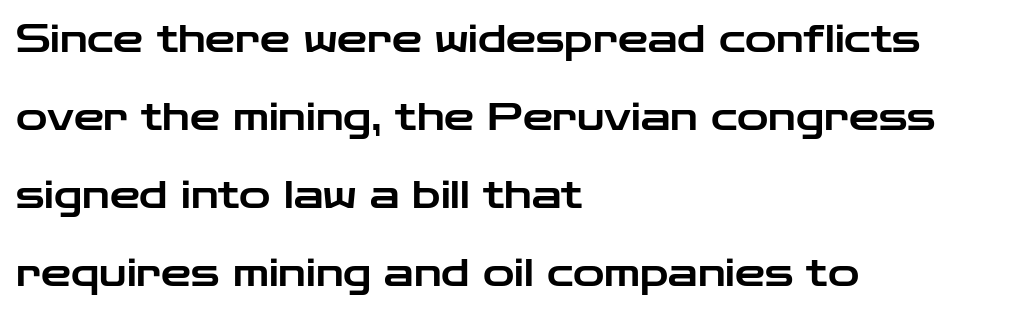
Characters remain perfectly vertical along every line. What kind of face is this? One without serifs — a sans. Spacing between characters is what you'd get straight out of the box. Visually the block forms a straight wall on the left and a jagged coastline on the right. The face used here is proportionally spaced, like ordinary book or web type.
